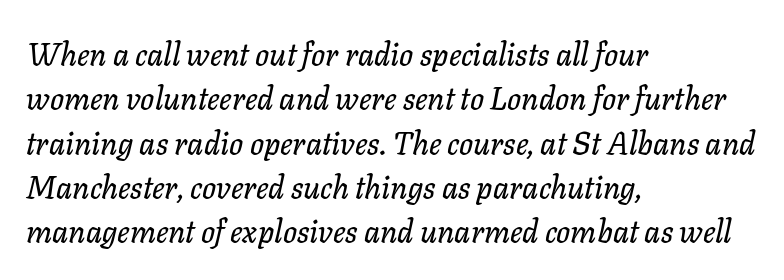
Q: Is the text italic (slanted)? A: Yes, it leans right by about 11 degrees.
Q: Is the text underlined? A: No.
Q: How is the paragraph aligned? A: Left-aligned.
Q: Is the spacing between letters normal or unusually wide? A: Normal.
Q: Is the spacing between lines tight, normal or loose? A: Normal.
Q: Width (condensed, normal, or wide)? A: Normal.
Q: Stroke contrast? A: Low.
Q: x-height? A: Medium.
Q: Monospaced? A: No.
